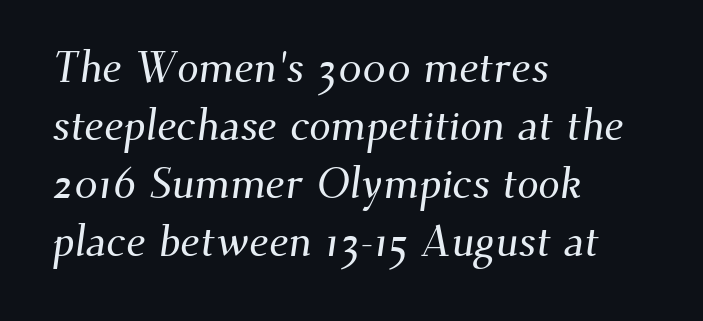
{"serif": "yes", "width": "normal", "stroke_contrast": "medium", "x_height": "small", "monospaced": "no", "underline": "no", "align": "left", "line_spacing": "normal", "line_spacing_ratio": 1.35, "letter_spacing": "normal", "letter_spacing_em": 0.0, "glyph_px": 43}
